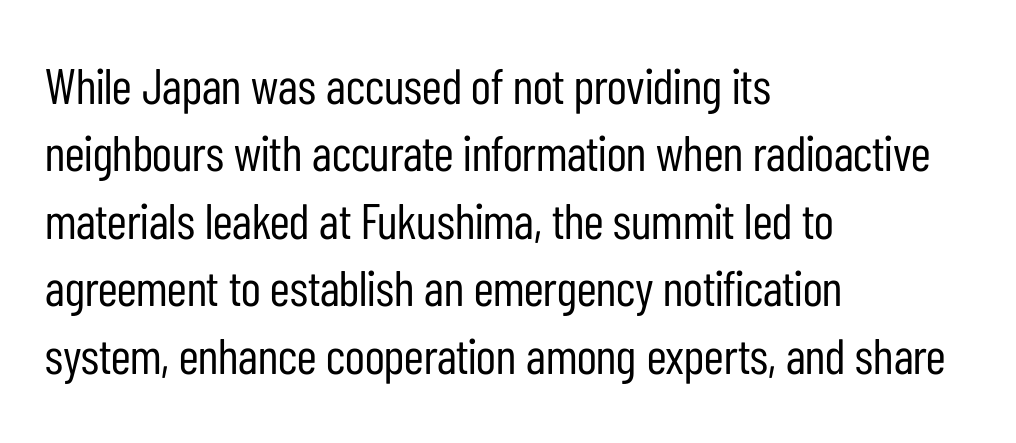
The image shows 50 px regular-weight, condensed sans-serif type, upright; set left-aligned, normal line spacing (1.35x), normal letter spacing, not underlined; low stroke contrast and a medium x-height.
